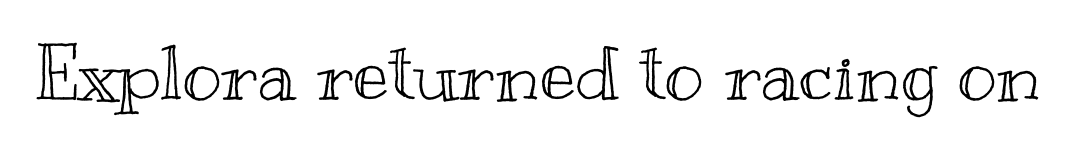
The image shows 75 px wide type, upright; set normal letter spacing, not underlined; a small x-height.
